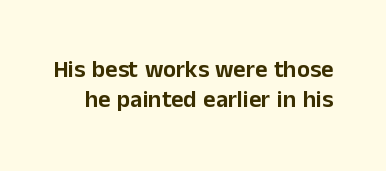
The image shows 24 px text type, upright; set line spacing 1.24x, normal letter spacing, not underlined.
